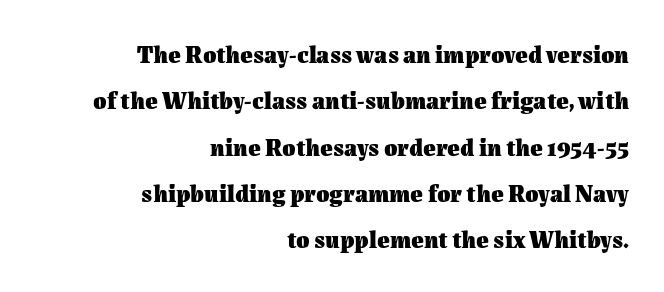
Q: Is the text bold? A: Yes.
Q: Is the text italic (slanted)? A: No, it is upright.
Q: Is the text underlined? A: No.
Q: How is the paragraph aligned? A: Right-aligned.
Q: Is the spacing between letters normal or unusually wide? A: Normal.
Q: Is the spacing between lines tight, normal or loose? A: Loose.
